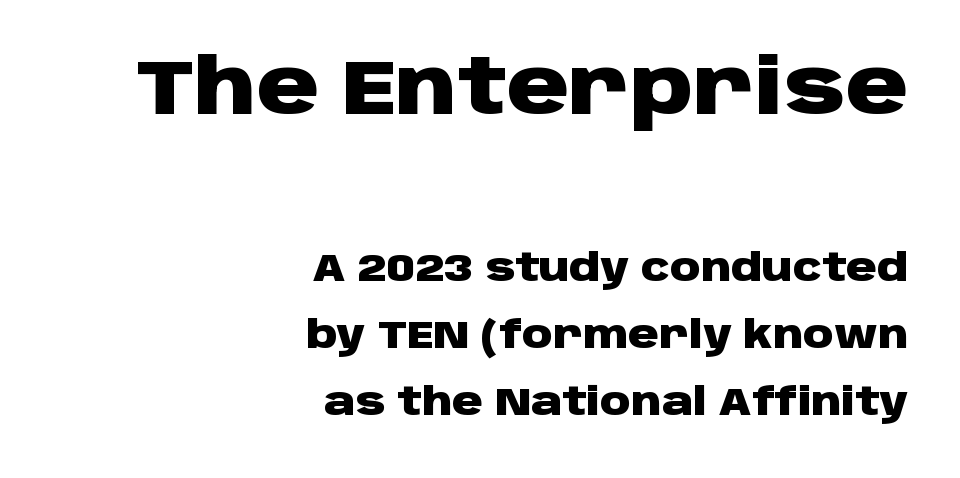
Q: Is the text bold? A: Yes.
Q: Is the text italic (slanted)? A: No, it is upright.
Q: Is the typeface a serif or a sans-serif typeface? A: Sans-serif.
Q: Is the text underlined? A: No.
Q: How is the paragraph aligned? A: Right-aligned.
Q: Is the spacing between letters normal or unusually wide? A: Normal.
Q: Which block of text is set in a larger size, the first (top) or the second (bottom)? A: The first (top) one.
Q: Width (condensed, normal, or wide)? A: Wide.
Q: Stroke contrast? A: Low.
Q: x-height? A: Large.
Q: Monospaced? A: No.
